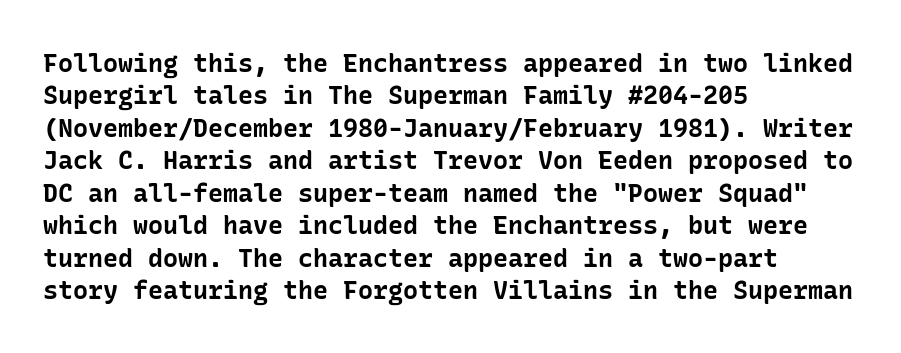
Q: Is the text bold? A: Yes.
Q: Is the text italic (slanted)? A: No, it is upright.
Q: Is the text underlined? A: No.
Q: How is the paragraph aligned? A: Left-aligned.
Q: Is the spacing between letters normal or unusually wide? A: Normal.
Q: Is the spacing between lines tight, normal or loose? A: Normal.
